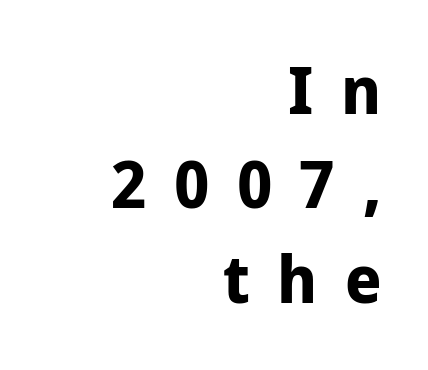
Q: Is the text bold? A: Yes.
Q: Is the text italic (slanted)? A: No, it is upright.
Q: Is the typeface a serif or a sans-serif typeface? A: Sans-serif.
Q: Is the text underlined? A: No.
Q: How is the paragraph aligned? A: Right-aligned.
Q: Is the spacing between letters normal or unusually wide? A: Unusually wide.
Q: Is the spacing between lines tight, normal or loose? A: Normal.
Q: Width (condensed, normal, or wide)? A: Normal.
Q: Stroke contrast? A: Low.
Q: x-height? A: Medium.
Q: Monospaced? A: No.
